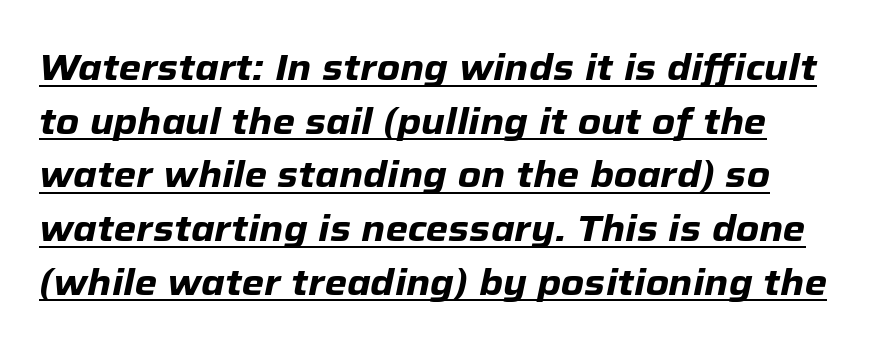
Q: Is the text bold? A: Yes.
Q: Is the text italic (slanted)? A: Yes, it leans right by about 12 degrees.
Q: Is the text underlined? A: Yes.
Q: How is the paragraph aligned? A: Left-aligned.
Q: Is the spacing between letters normal or unusually wide? A: Normal.
Q: Is the spacing between lines tight, normal or loose? A: Normal.
Q: Width (condensed, normal, or wide)? A: Normal.
Q: Stroke contrast? A: Low.
Q: x-height? A: Medium.
Q: Monospaced? A: No.
